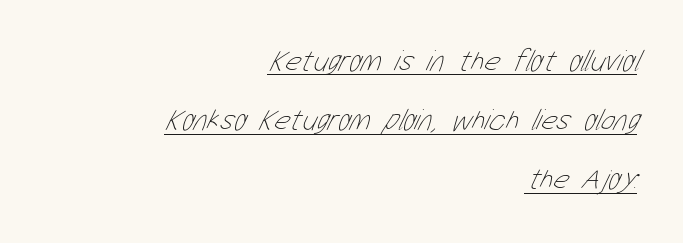
The image shows 30 px thin, condensed type; set right-aligned, loose line spacing (1.97x), normal letter spacing, underlined; low stroke contrast and a medium x-height.
